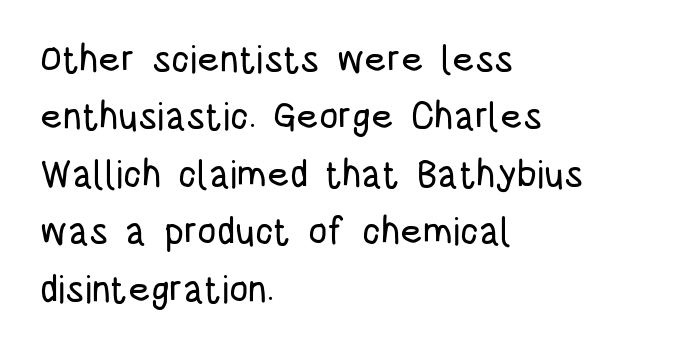
{"serif": "no", "italic": "no", "width": "condensed", "stroke_contrast": "low", "x_height": "large", "monospaced": "no", "underline": "no", "align": "left", "line_spacing": "normal", "line_spacing_ratio": 1.51, "letter_spacing": "normal", "letter_spacing_em": 0.0, "glyph_px": 38}
